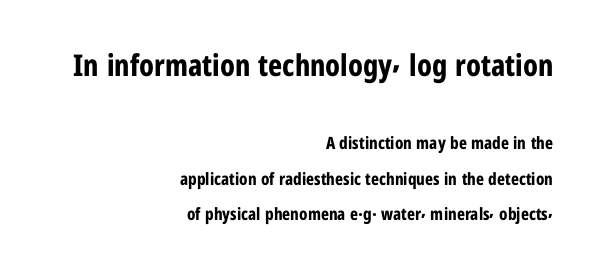
{"serif": "no", "italic": "no", "bold": "yes", "weight": "bold", "width": "condensed", "stroke_contrast": "low", "x_height": "medium", "monospaced": "no", "underline": "no", "align": "right", "line_spacing": "loose", "line_spacing_ratio": 2.1, "letter_spacing": "normal", "letter_spacing_em": 0.0, "larger_block": "first", "size_ratio": 1.76, "glyph_px": 30}
